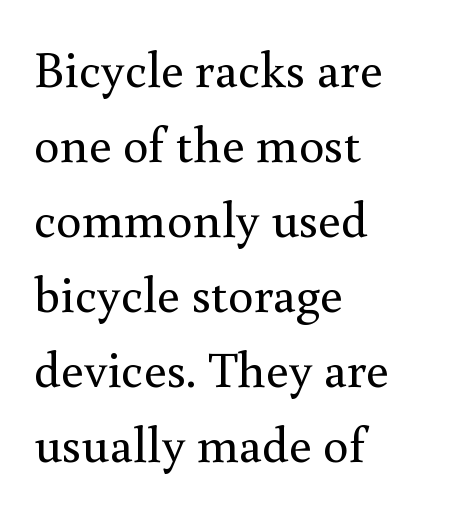
Summary of weight: not heavy and not bold. A typesetter would mark this as roman, not italic. Each row of text sits above clean, open space. The text block is weighted toward the left margin, trailing off unevenly rightward.
